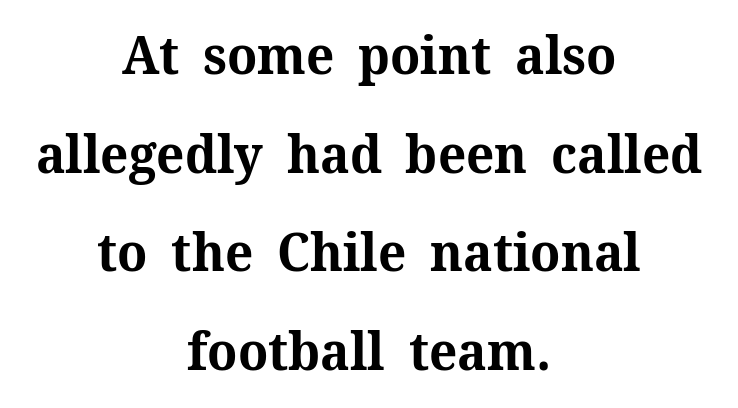
Q: Is the text bold? A: Yes.
Q: Is the text italic (slanted)? A: No, it is upright.
Q: Is the typeface a serif or a sans-serif typeface? A: Serif.
Q: Is the text underlined? A: No.
Q: How is the paragraph aligned? A: Centered.
Q: Is the spacing between letters normal or unusually wide? A: Normal.
Q: Width (condensed, normal, or wide)? A: Normal.
Q: Stroke contrast? A: Medium.
Q: x-height? A: Medium.
Q: Monospaced? A: No.
